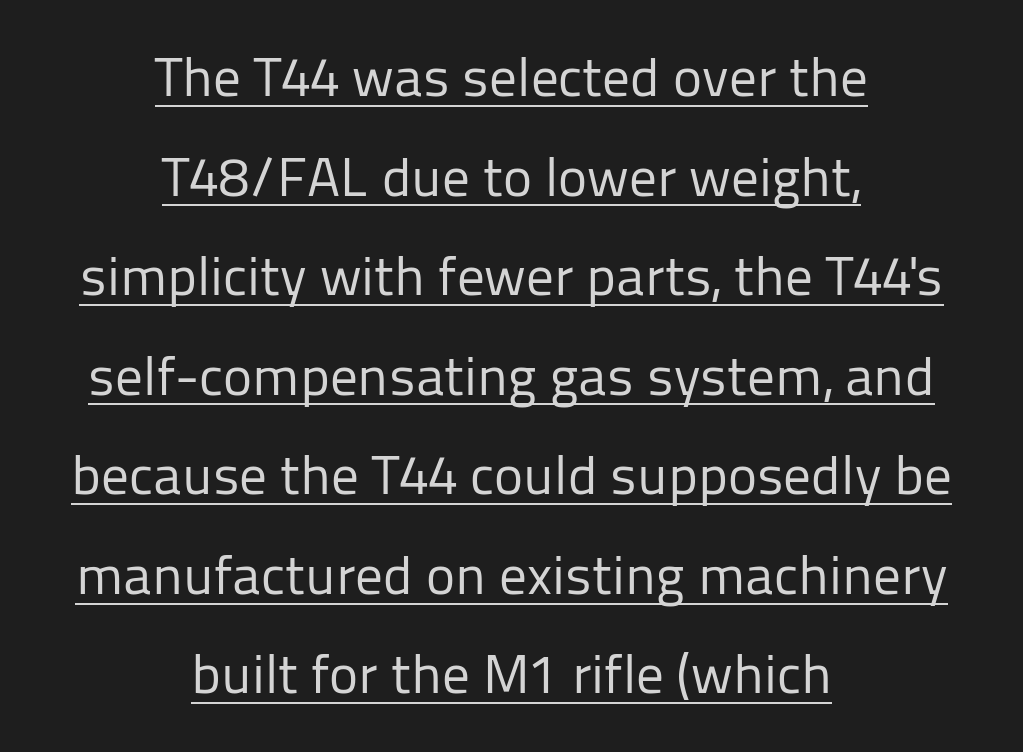
Character widths vary here, with narrow letters taking less room than wide ones. These glyphs show unthickened strokes, regular width or finer. No extra tracking has been applied to these lines. Quick note: underline on.
